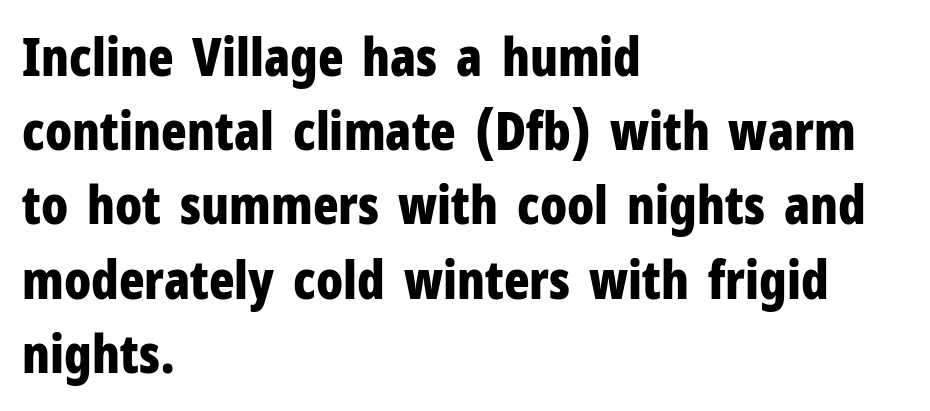
{"serif": "no", "italic": "no", "bold": "yes", "weight": "bold", "width": "condensed", "stroke_contrast": "low", "x_height": "medium", "monospaced": "no", "underline": "no", "align": "left", "line_spacing": "normal", "line_spacing_ratio": 1.4, "letter_spacing": "normal", "letter_spacing_em": 0.0, "glyph_px": 53}
